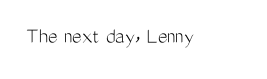
{"italic": "no", "bold": "no", "underline": "no", "letter_spacing": "normal", "letter_spacing_em": 0.0, "glyph_px": 23}
